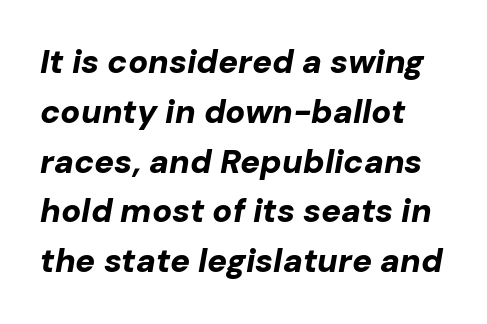
The image shows 33 px bold type, italic (leaning right); set left-aligned, normal line spacing (1.51x), normal letter spacing, not underlined; low stroke contrast and a medium x-height.
